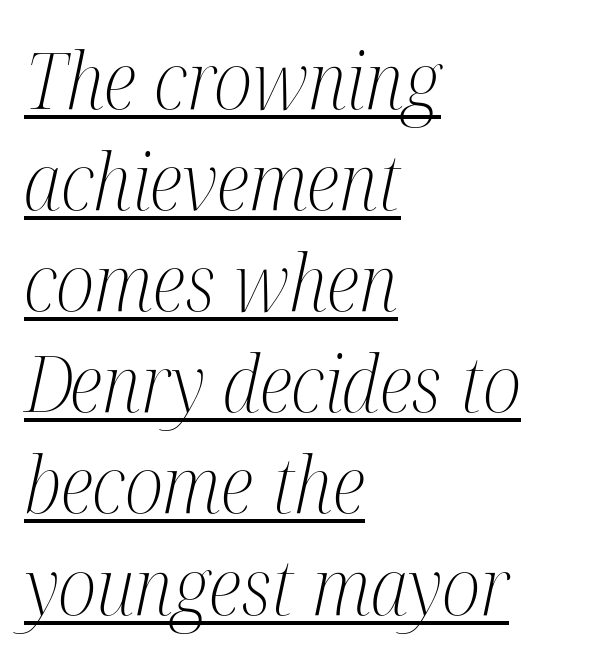
The image shows 79 px light, condensed serif type, italic (leaning right); set left-aligned, normal line spacing (1.28x), normal letter spacing, underlined; medium stroke contrast and a medium x-height.
